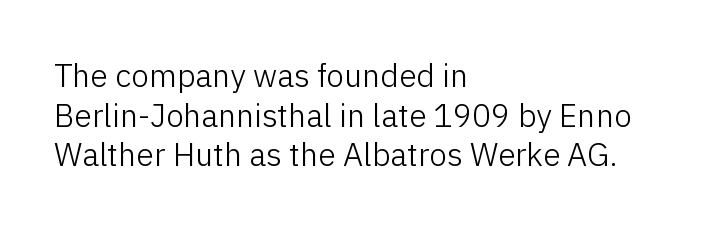
Q: Is the text bold? A: No.
Q: Is the text italic (slanted)? A: No, it is upright.
Q: Is the typeface a serif or a sans-serif typeface? A: Sans-serif.
Q: Is the text underlined? A: No.
Q: How is the paragraph aligned? A: Left-aligned.
Q: Is the spacing between letters normal or unusually wide? A: Normal.
Q: Width (condensed, normal, or wide)? A: Normal.
Q: Stroke contrast? A: Low.
Q: x-height? A: Medium.
Q: Monospaced? A: No.
